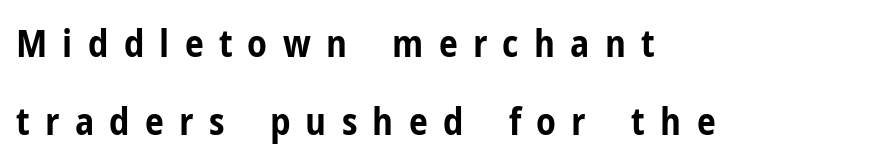
These lines carry a lot of weight — the face is fully bold. Upright lettering throughout. The typeface chosen for these lines omits serifs. Letters rest on an invisible, unmarked baseline. Line beginnings align vertically; line endings do not. Airy leading.
